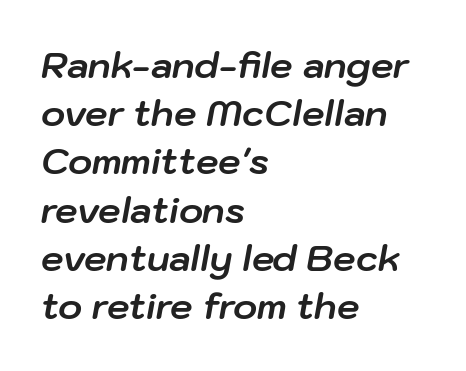
Q: Is the text bold? A: Yes.
Q: Is the text italic (slanted)? A: Yes, it leans right by about 10 degrees.
Q: Is the text underlined? A: No.
Q: How is the paragraph aligned? A: Left-aligned.
Q: Is the spacing between letters normal or unusually wide? A: Normal.
Q: Is the spacing between lines tight, normal or loose? A: Normal.
Q: Width (condensed, normal, or wide)? A: Normal.
Q: Stroke contrast? A: Low.
Q: x-height? A: Medium.
Q: Monospaced? A: No.
